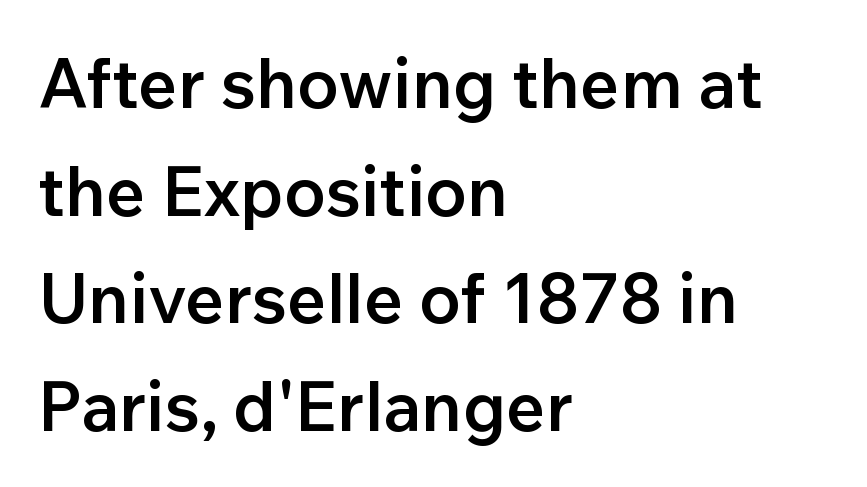
Here the designer chose a conventional face with non-uniform glyph widths. The designer went with a sans here, leaving each stem footless. The typesetting leans somewhat heavy: a semibold. The typesetter chose a ragged-right arrangement here.
